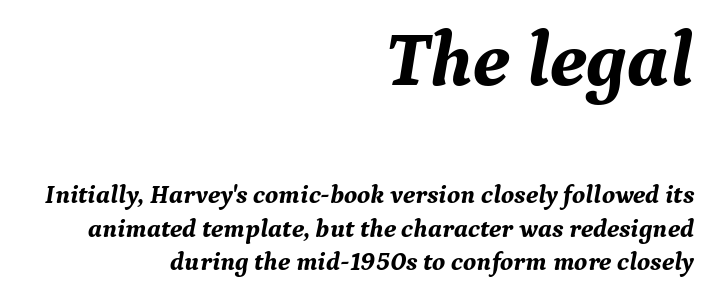
The image shows 78 px bold serif type, italic (leaning right); set right-aligned, normal line spacing (1.28x), normal letter spacing, not underlined; the first (top) block is 3.0x larger; medium stroke contrast and a medium x-height.
